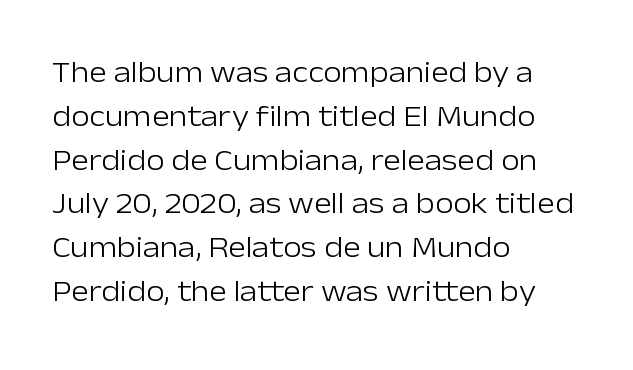
The image shows 30 px light sans-serif type, upright; set left-aligned, normal line spacing (1.46x), normal letter spacing, not underlined; low stroke contrast and a medium x-height.
